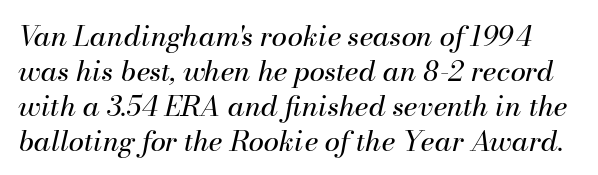
{"italic": "yes", "lean": "right", "slant_degrees": 13, "bold": "no", "weight": "regular", "width": "normal", "stroke_contrast": "medium", "x_height": "small", "monospaced": "no", "underline": "no", "line_spacing": "normal", "line_spacing_ratio": 1.25, "letter_spacing": "normal", "letter_spacing_em": 0.0, "glyph_px": 28}
